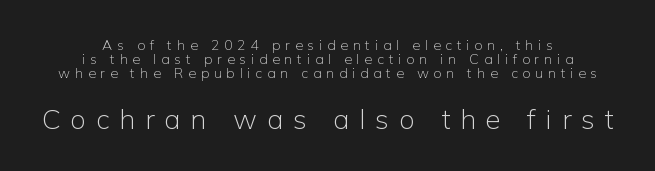
Q: Is the text bold? A: No.
Q: Is the text italic (slanted)? A: No, it is upright.
Q: Is the typeface a serif or a sans-serif typeface? A: Sans-serif.
Q: Is the text underlined? A: No.
Q: How is the paragraph aligned? A: Centered.
Q: Is the spacing between letters normal or unusually wide? A: Unusually wide.
Q: Is the spacing between lines tight, normal or loose? A: Tight.
Q: Which block of text is set in a larger size, the first (top) or the second (bottom)? A: The second (bottom) one.
Q: Width (condensed, normal, or wide)? A: Normal.
Q: Stroke contrast? A: Low.
Q: x-height? A: Medium.
Q: Monospaced? A: No.
